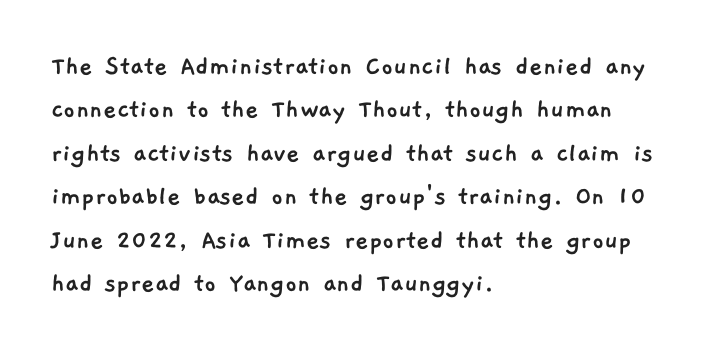
Q: Is the typeface a serif or a sans-serif typeface? A: Sans-serif.
Q: Is the text underlined? A: No.
Q: How is the paragraph aligned? A: Left-aligned.
Q: Is the spacing between letters normal or unusually wide? A: Normal.
Q: Is the spacing between lines tight, normal or loose? A: Normal.
Q: Width (condensed, normal, or wide)? A: Normal.
Q: Stroke contrast? A: Low.
Q: x-height? A: Medium.
Q: Monospaced? A: No.
